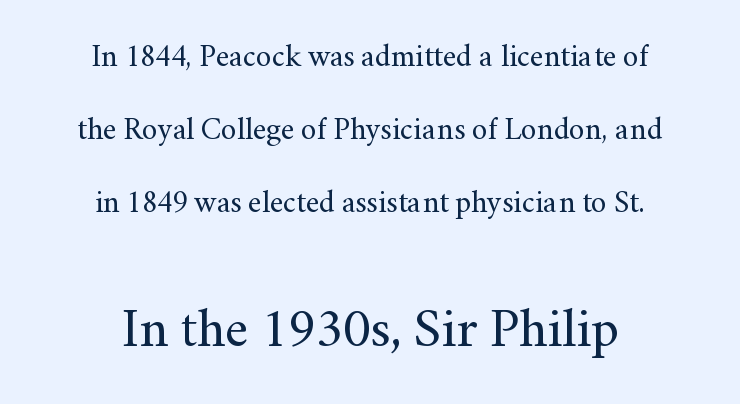
Q: Is the text bold? A: No.
Q: Is the text italic (slanted)? A: No, it is upright.
Q: Is the typeface a serif or a sans-serif typeface? A: Serif.
Q: Is the text underlined? A: No.
Q: How is the paragraph aligned? A: Centered.
Q: Is the spacing between letters normal or unusually wide? A: Normal.
Q: Is the spacing between lines tight, normal or loose? A: Loose.
Q: Which block of text is set in a larger size, the first (top) or the second (bottom)? A: The second (bottom) one.
Q: Width (condensed, normal, or wide)? A: Normal.
Q: Stroke contrast? A: Medium.
Q: x-height? A: Small.
Q: Monospaced? A: No.
